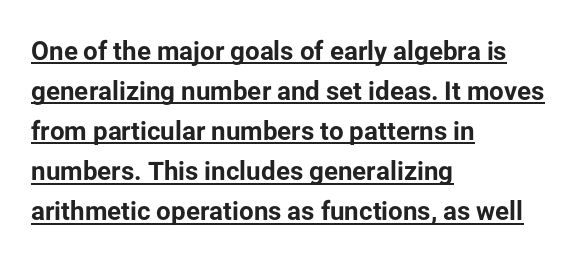
Q: Is the text bold? A: Yes.
Q: Is the text italic (slanted)? A: No, it is upright.
Q: Is the text underlined? A: Yes.
Q: How is the paragraph aligned? A: Left-aligned.
Q: Is the spacing between letters normal or unusually wide? A: Normal.
Q: Is the spacing between lines tight, normal or loose? A: Normal.
